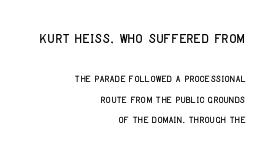
The image shows 20 px text type, upright; set right-aligned, normal line spacing (1.46x), normal letter spacing, not underlined; the first (top) block is 1.43x larger.
